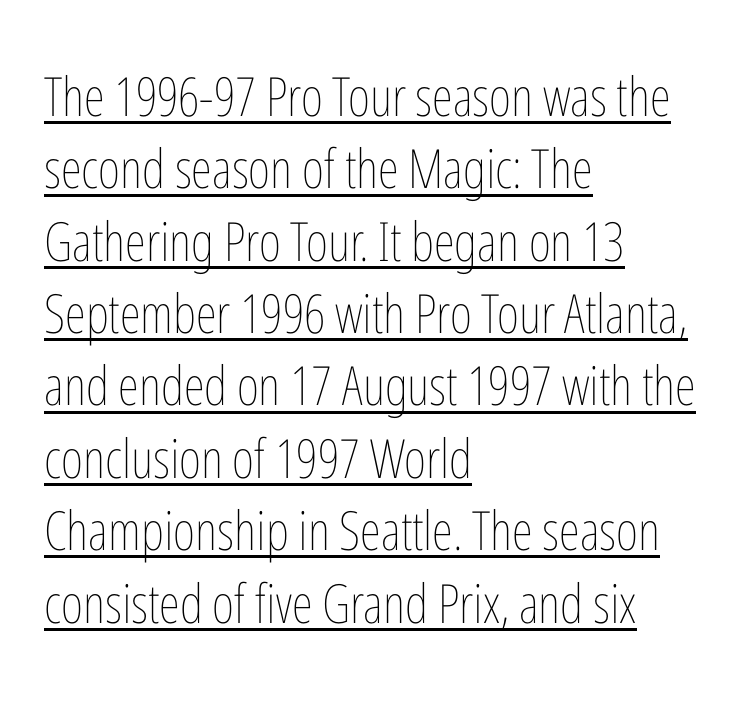
Underlined type. These lines sit exactly where default settings would place them. Do the letters lean? They stand straight. Is the letter spacing exaggerated? No — it looks like the ordinary default. Leftover space on each line is placed entirely after the last word.
